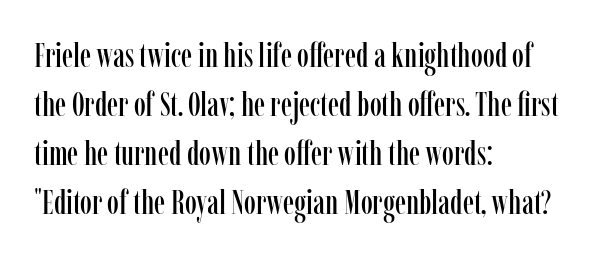
The image shows 34 px condensed serif type, upright; set left-aligned, normal line spacing (1.44x), normal letter spacing, not underlined; low stroke contrast and a medium x-height.
